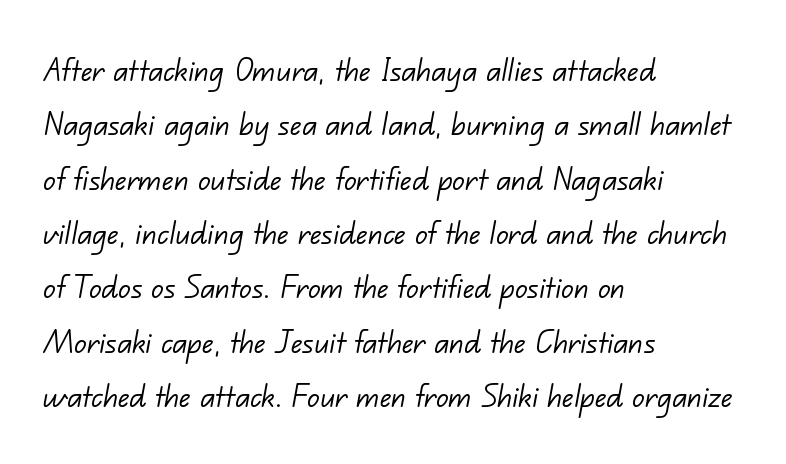
Layout note: lines flush left. You could not count columns in this text — the font is proportionally spaced. This rendering employs a face without finishing strokes, i.e., a sans-serif. This rendering features lettering with no underline. How are the letters spaced? Ordinarily, with no added tracking. Leading: standard.
